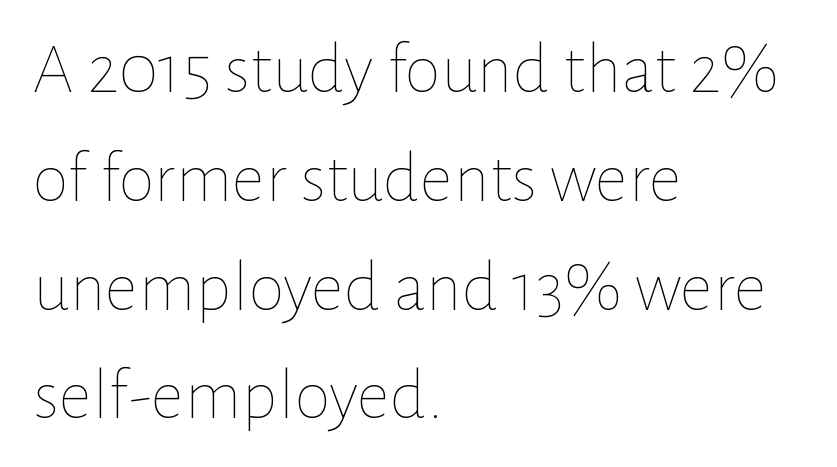
Rendered with straight, roman letterforms. Here the designer chose a conventional face with non-uniform glyph widths. Whoever set this chose a conventional vertical rhythm. The letterforms sit at book weight or below. You could call the tracking neutral — neither tight nor loose. The ragged edge is on the right, which tells us the setting is flush left.
